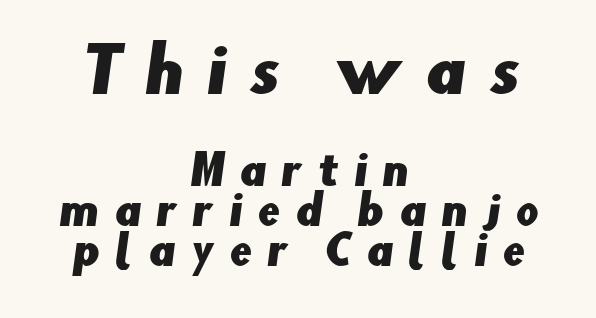
{"serif": "no", "width": "normal", "stroke_contrast": "low", "x_height": "small", "monospaced": "no", "underline": "no", "align": "center", "line_spacing": "tight", "line_spacing_ratio": 1.0, "letter_spacing": "wide", "letter_spacing_em": 0.38, "larger_block": "first", "size_ratio": 1.5, "glyph_px": 60}
